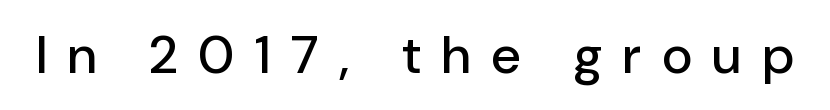
The image shows 53 px sans-serif type, upright; set unusually wide letter spacing (+0.39 em), not underlined; low stroke contrast and a medium x-height.
